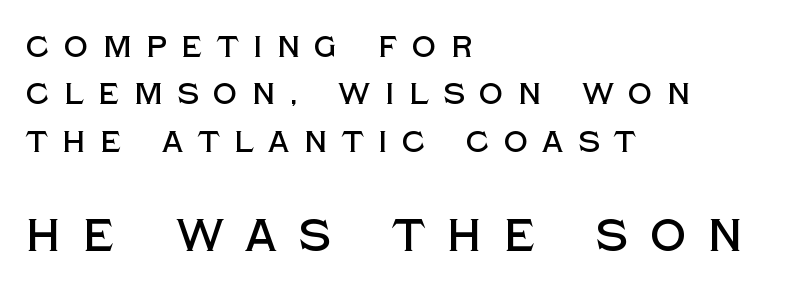
Q: Is the text italic (slanted)? A: No, it is upright.
Q: Is the typeface a serif or a sans-serif typeface? A: Sans-serif.
Q: Is the text underlined? A: No.
Q: How is the paragraph aligned? A: Left-aligned.
Q: Is the spacing between letters normal or unusually wide? A: Unusually wide.
Q: Is the spacing between lines tight, normal or loose? A: Normal.
Q: Which block of text is set in a larger size, the first (top) or the second (bottom)? A: The second (bottom) one.
Q: Width (condensed, normal, or wide)? A: Normal.
Q: x-height? A: Large.
Q: Monospaced? A: No.
